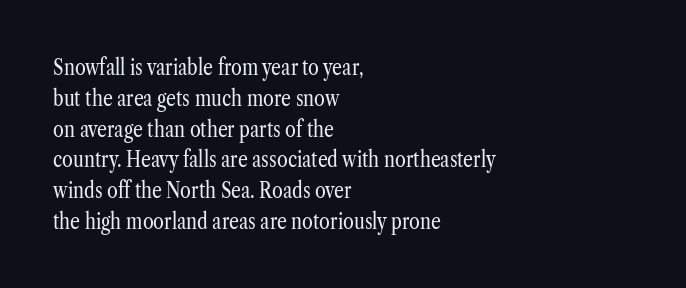
Q: Is the text bold? A: No.
Q: Is the text italic (slanted)? A: No, it is upright.
Q: Is the text underlined? A: No.
Q: How is the paragraph aligned? A: Left-aligned.
Q: Is the spacing between letters normal or unusually wide? A: Normal.
Q: Is the spacing between lines tight, normal or loose? A: Normal.
